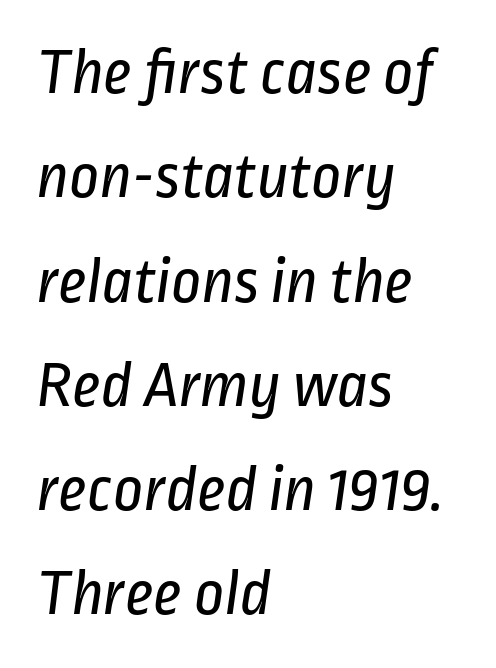
A light-to-regular cut is what we see here. The typeface chosen for these lines omits serifs. Where is the straight margin? On the left. The designer left line spacing at the default. A typesetter would call this proportional, since set widths differ per character. Characters follow at the spacing the type designer built in.
